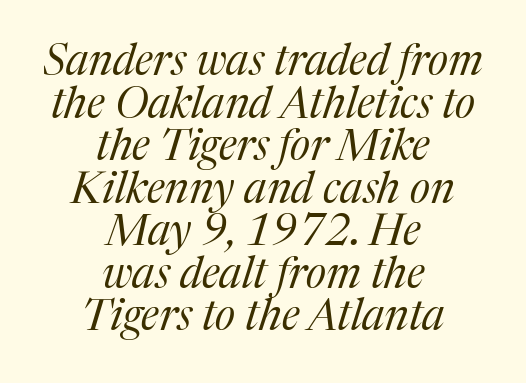
Q: Is the text bold? A: No.
Q: Is the text italic (slanted)? A: Yes, it leans right by about 17 degrees.
Q: Is the typeface a serif or a sans-serif typeface? A: Serif.
Q: Is the text underlined? A: No.
Q: How is the paragraph aligned? A: Centered.
Q: Is the spacing between letters normal or unusually wide? A: Normal.
Q: Is the spacing between lines tight, normal or loose? A: Tight.
Q: Width (condensed, normal, or wide)? A: Normal.
Q: Stroke contrast? A: Medium.
Q: x-height? A: Medium.
Q: Monospaced? A: No.
